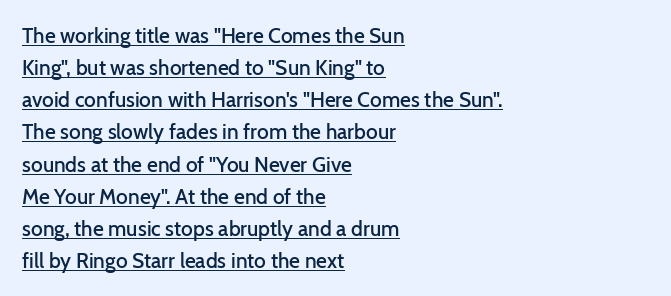
If you drew a ruler down the left edge, every line would touch it. Does extra space separate the letters? No, they use regular spacing. Emphasis by weight is partial: semibold. Baseline-to-baseline distance is the conventional proportion of letter height. The lettering holds an erect, upright posture throughout. These characters rest on top of a visible drawn line.
